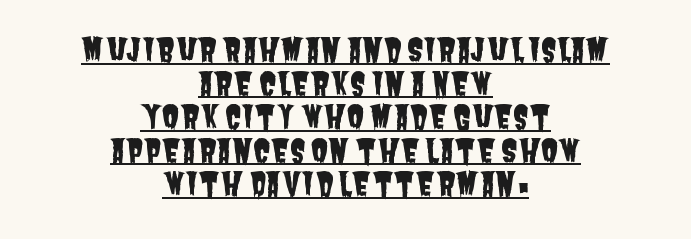
The vertical gap from one line to the next is small. Nope, no serifs anywhere on these letters. Check the space under the baseline: a stroke is drawn there. A centered setting, common on invitations and titles, is used for this passage. This sample has the flowing, uneven cadence of proportional lettering.
